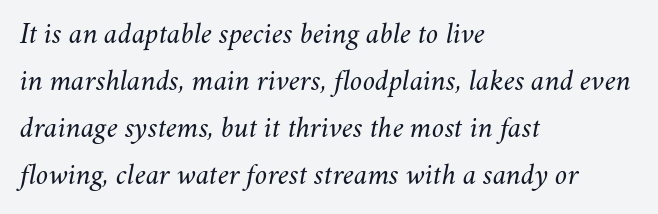
The image shows 31 px light type, italic (leaning right); set left-aligned, normal line spacing (1.52x), normal letter spacing, not underlined; medium stroke contrast and a small x-height.
